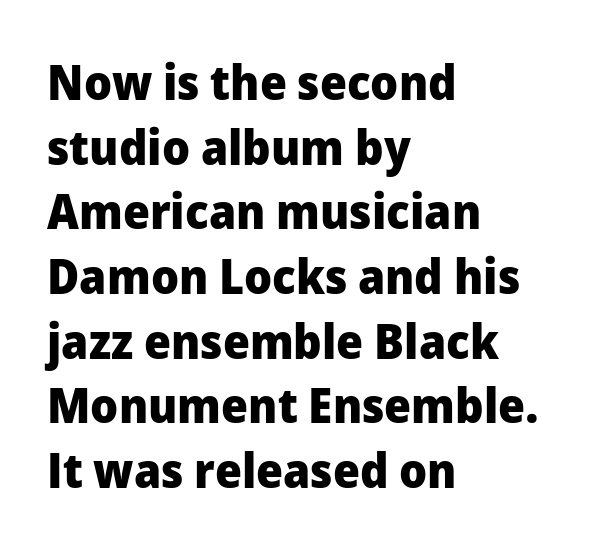
The image shows 49 px heavy sans-serif type, upright; set left-aligned, normal line spacing (1.32x), normal letter spacing, not underlined; low stroke contrast and a medium x-height.
